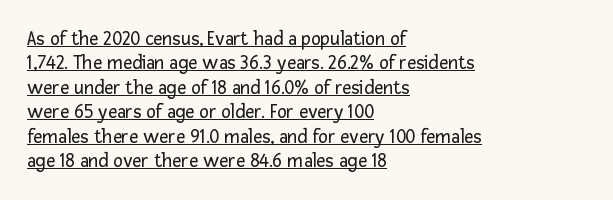
The image shows 20 px text type, upright; set left-aligned, line spacing 1.22x, normal letter spacing, underlined.
